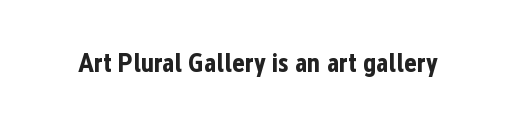
{"italic": "no", "bold": "yes", "underline": "no", "letter_spacing": "normal", "letter_spacing_em": 0.0, "glyph_px": 27}
